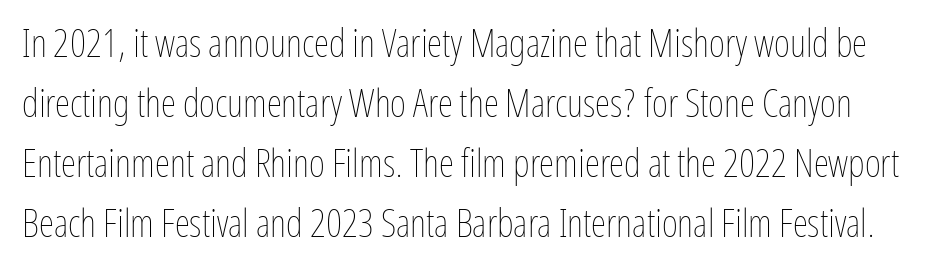
Designer's note — italics off, roman on. This sample has the flowing, uneven cadence of proportional lettering. The area under the type is left untouched. Successive baselines arrive at the customary interval. This is not heavy type; no bold has been used. A typesetter would call this zero additional tracking.
